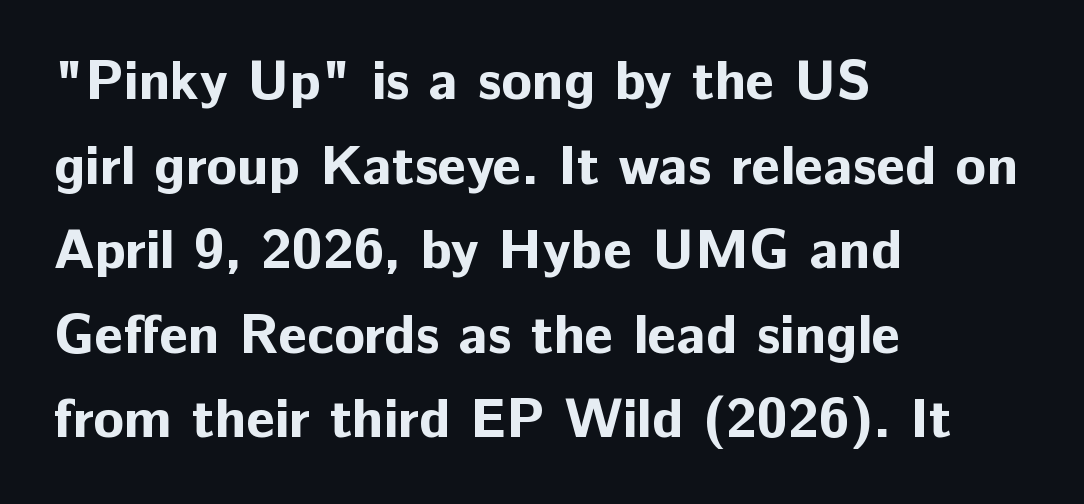
Line starts are locked; line ends wander. A typesetter would call this proportional, since set widths differ per character. Typographic density is high because the face is bold. The rendering uses a moderate line-height, typical for paragraphs. Is there any slant? The stems are plumb.
